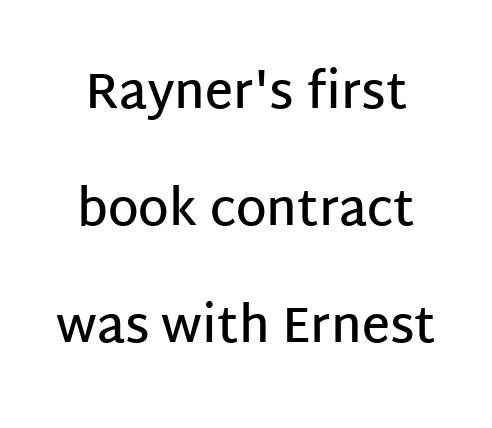
{"serif": "no", "italic": "no", "bold": "semi", "weight": "semibold", "width": "normal", "stroke_contrast": "low", "x_height": "large", "monospaced": "no", "underline": "no", "line_spacing": "loose", "line_spacing_ratio": 2.39, "letter_spacing": "normal", "letter_spacing_em": 0.0, "glyph_px": 49}
